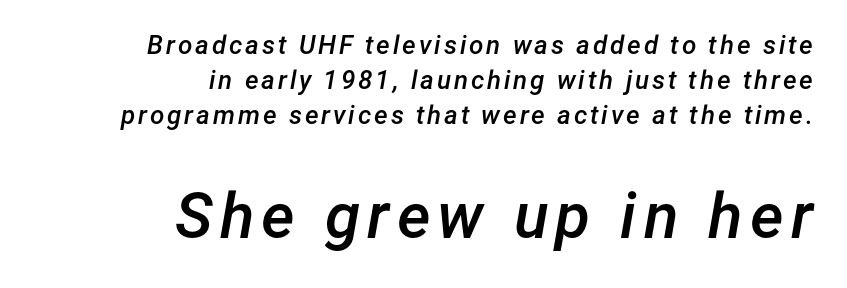
The strip under each line holds only bare page. Each new line begins a customary step beneath the previous one. Compared with a flush-left layout, this one pins lines to the opposite, right side. You could not count columns in this text — the font is proportionally spaced.
